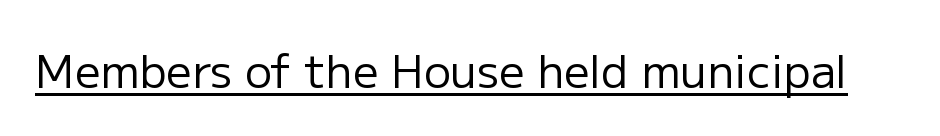
The image shows 45 px regular-weight sans-serif type, upright; set normal letter spacing, underlined; low stroke contrast and a medium x-height.
